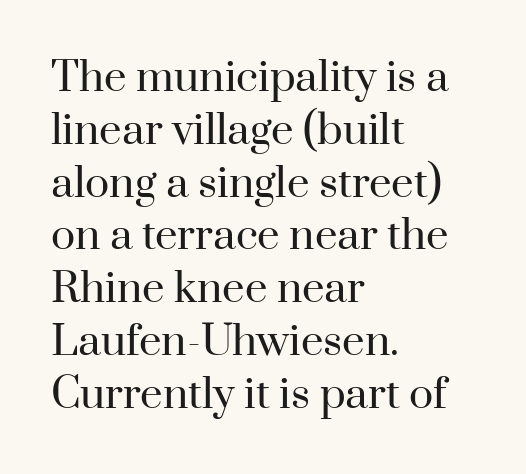
{"serif": "yes", "italic": "no", "bold": "no", "weight": "regular", "width": "normal", "stroke_contrast": "high", "x_height": "small", "monospaced": "no", "underline": "no", "align": "left", "line_spacing": "normal", "line_spacing_ratio": 1.32, "letter_spacing": "normal", "letter_spacing_em": 0.0, "glyph_px": 40}
